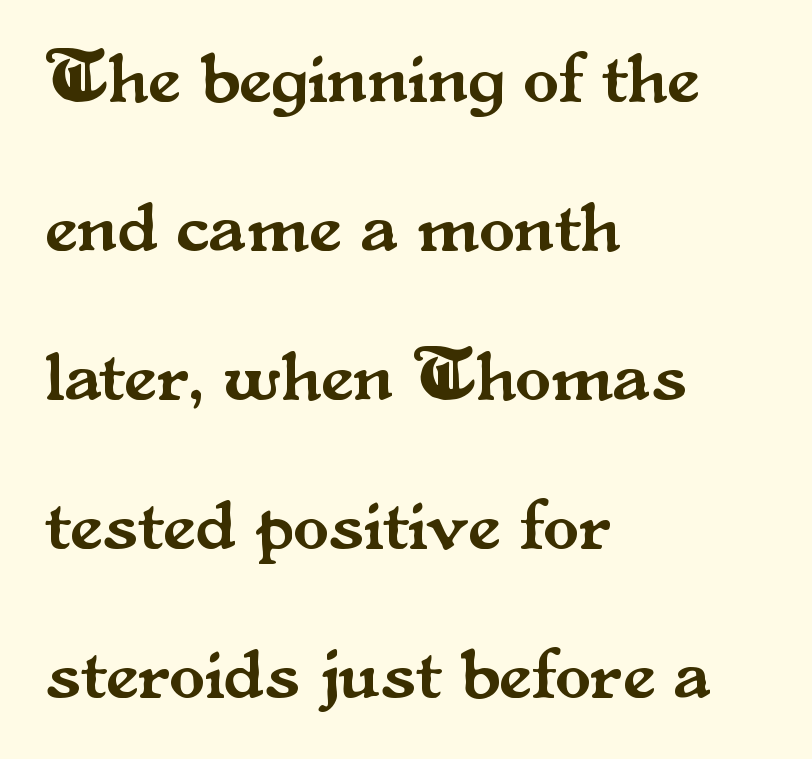
Q: Is the text italic (slanted)? A: No, it is upright.
Q: Is the typeface a serif or a sans-serif typeface? A: Serif.
Q: Is the text underlined? A: No.
Q: How is the paragraph aligned? A: Left-aligned.
Q: Is the spacing between letters normal or unusually wide? A: Normal.
Q: Is the spacing between lines tight, normal or loose? A: Loose.
Q: Width (condensed, normal, or wide)? A: Normal.
Q: Stroke contrast? A: Medium.
Q: x-height? A: Small.
Q: Monospaced? A: No.
